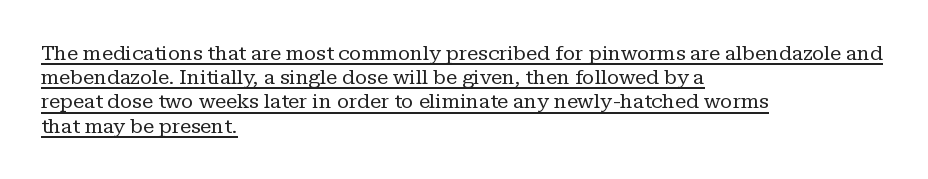
Q: Is the text bold? A: No.
Q: Is the text italic (slanted)? A: No, it is upright.
Q: Is the text underlined? A: Yes.
Q: How is the paragraph aligned? A: Left-aligned.
Q: Is the spacing between letters normal or unusually wide? A: Normal.
